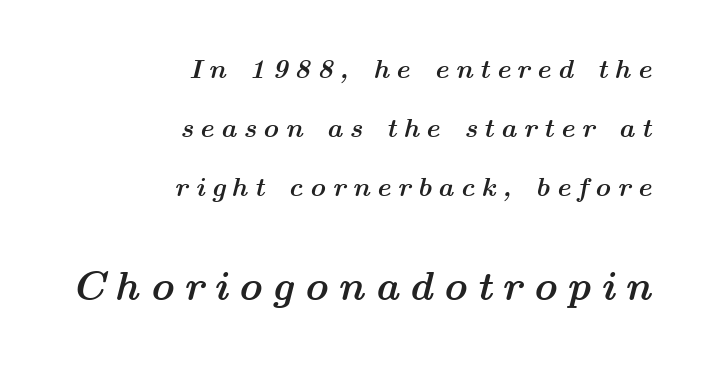
Q: Is the text bold? A: Yes.
Q: Is the text italic (slanted)? A: Yes, it leans right by about 14 degrees.
Q: Is the text underlined? A: No.
Q: How is the paragraph aligned? A: Right-aligned.
Q: Is the spacing between letters normal or unusually wide? A: Unusually wide.
Q: Is the spacing between lines tight, normal or loose? A: Loose.
Q: Which block of text is set in a larger size, the first (top) or the second (bottom)? A: The second (bottom) one.
Q: Width (condensed, normal, or wide)? A: Wide.
Q: Stroke contrast? A: Medium.
Q: x-height? A: Medium.
Q: Monospaced? A: No.
